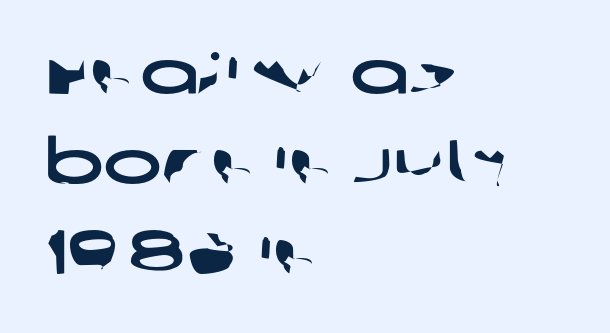
{"serif": "no", "width": "wide", "stroke_contrast": "low", "x_height": "large", "monospaced": "no", "underline": "no", "align": "left", "line_spacing": "normal", "line_spacing_ratio": 1.45, "letter_spacing": "normal", "letter_spacing_em": 0.0, "glyph_px": 62}
